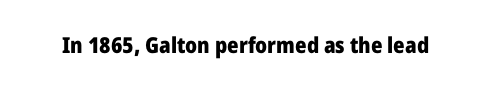
{"italic": "no", "bold": "yes", "underline": "no", "letter_spacing": "normal", "letter_spacing_em": 0.0, "glyph_px": 22}
